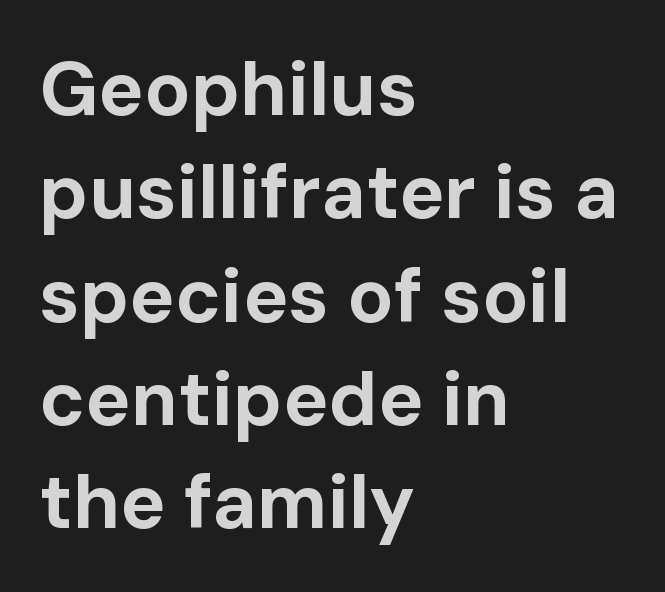
Q: Is the text bold? A: Yes.
Q: Is the text italic (slanted)? A: No, it is upright.
Q: Is the typeface a serif or a sans-serif typeface? A: Sans-serif.
Q: Is the text underlined? A: No.
Q: How is the paragraph aligned? A: Left-aligned.
Q: Is the spacing between letters normal or unusually wide? A: Normal.
Q: Is the spacing between lines tight, normal or loose? A: Normal.
Q: Width (condensed, normal, or wide)? A: Normal.
Q: Stroke contrast? A: Low.
Q: x-height? A: Medium.
Q: Monospaced? A: No.
